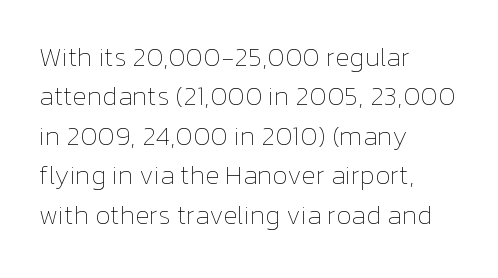
Quick note: not italic, upright. Is the stroke heavy? The answer is a plain regular-or-lighter. The setting favours the left margin, as ordinary paragraphs usually do. Has an underline been added? It has not. Tracking here is standard; glyphs follow each other at the usual distance. Line spacing here is normal.
